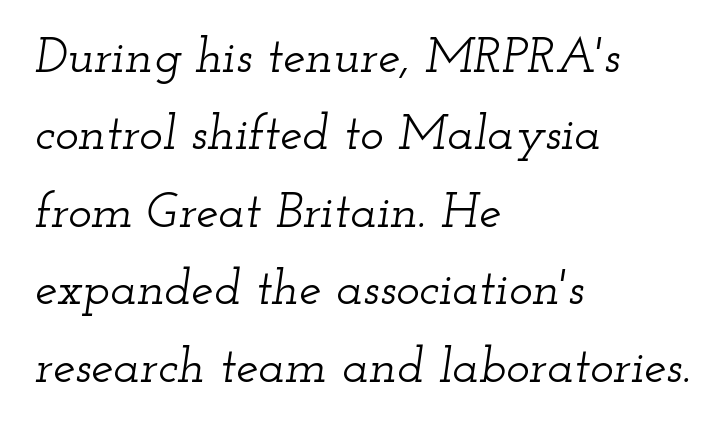
{"serif": "yes", "italic": "yes", "lean": "right", "slant_degrees": 12, "width": "wide", "stroke_contrast": "low", "x_height": "small", "monospaced": "no", "underline": "no", "align": "left", "line_spacing": "normal", "line_spacing_ratio": 1.55, "letter_spacing": "normal", "letter_spacing_em": 0.0, "glyph_px": 50}
